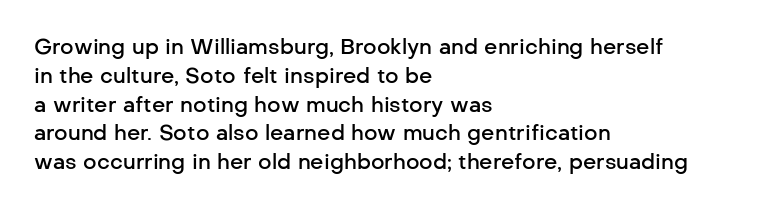
The image shows 21 px text type, upright; set left-aligned, normal line spacing (1.37x), normal letter spacing, not underlined.
